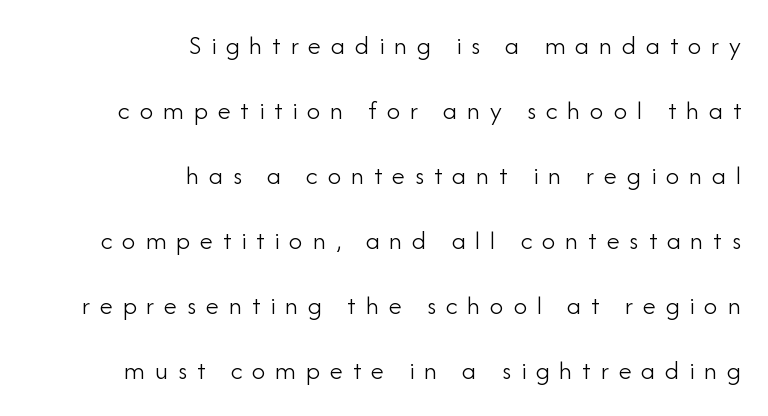
The image shows 27 px text type, upright; set right-aligned, loose line spacing (2.41x), unusually wide letter spacing (+0.36 em), not underlined.
